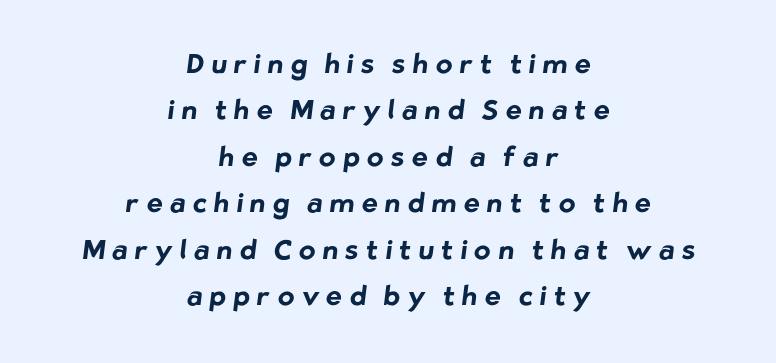
The image shows 27 px bold type; set centered, line spacing 1.72x, unusually wide letter spacing (+0.27 em), not underlined.
